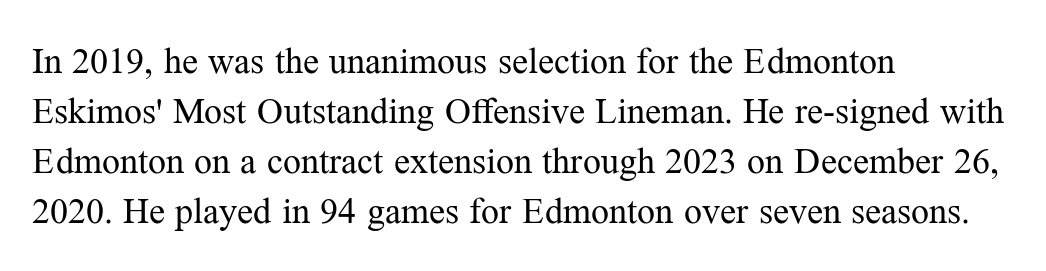
The face used here is seriffed, in the tradition of book romans. Compared with typical paragraphs, the rows here are spaced about the same. Observe the ordinary spacing: letters are neighbours, not strangers. Reading down the block, your eye returns to a fixed left position each line. Heaviness? Minimal to ordinary, like unemphasized prose.
